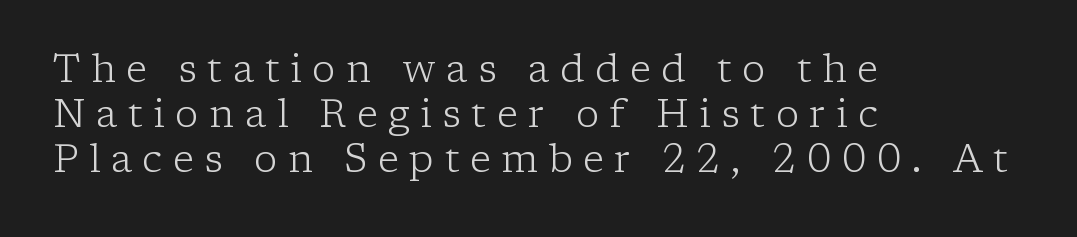
{"serif": "yes", "italic": "no", "bold": "no", "weight": "light", "width": "normal", "stroke_contrast": "low", "x_height": "medium", "monospaced": "no", "underline": "no", "align": "left", "line_spacing_ratio": 1.16, "letter_spacing": "wide", "letter_spacing_em": 0.27, "glyph_px": 39}
